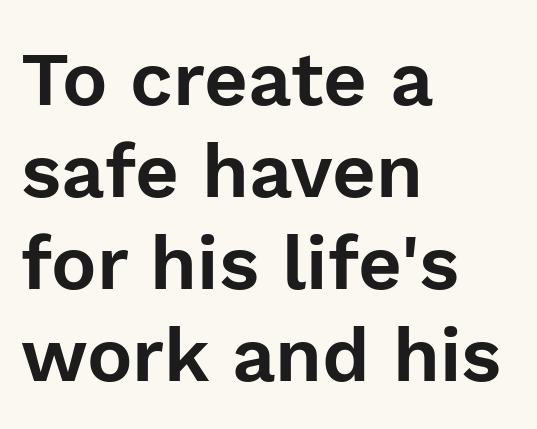
{"serif": "no", "italic": "no", "width": "normal", "x_height": "medium", "monospaced": "no", "underline": "no", "align": "left", "line_spacing_ratio": 1.21, "letter_spacing": "normal", "letter_spacing_em": 0.0, "glyph_px": 76}
